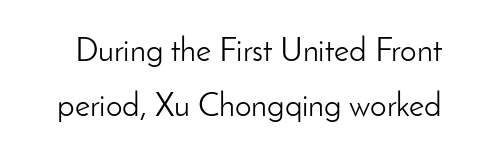
The image shows 33 px light sans-serif type, upright; set normal line spacing (1.67x), normal letter spacing, not underlined; low stroke contrast and a small x-height.
